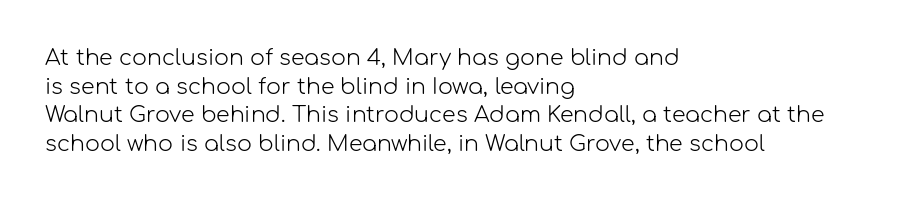
Q: Is the text bold? A: No.
Q: Is the text italic (slanted)? A: No, it is upright.
Q: Is the text underlined? A: No.
Q: How is the paragraph aligned? A: Left-aligned.
Q: Is the spacing between letters normal or unusually wide? A: Normal.
Q: Is the spacing between lines tight, normal or loose? A: Normal.
